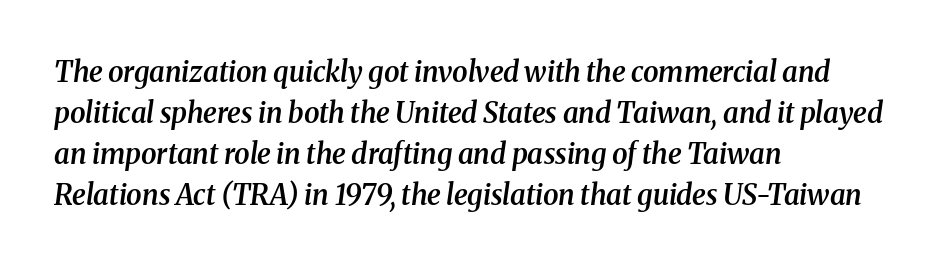
Q: Is the text bold? A: Semi-bold.
Q: Is the text italic (slanted)? A: Yes, it leans right by about 8 degrees.
Q: Is the typeface a serif or a sans-serif typeface? A: Serif.
Q: Is the text underlined? A: No.
Q: How is the paragraph aligned? A: Left-aligned.
Q: Is the spacing between letters normal or unusually wide? A: Normal.
Q: Is the spacing between lines tight, normal or loose? A: Normal.
Q: Width (condensed, normal, or wide)? A: Normal.
Q: Stroke contrast? A: Medium.
Q: x-height? A: Medium.
Q: Monospaced? A: No.
